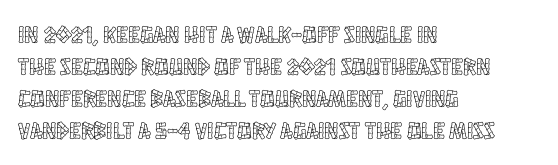
{"italic": "no", "underline": "no", "align": "left", "line_spacing": "normal", "line_spacing_ratio": 1.34, "letter_spacing": "normal", "letter_spacing_em": 0.0, "glyph_px": 24}
